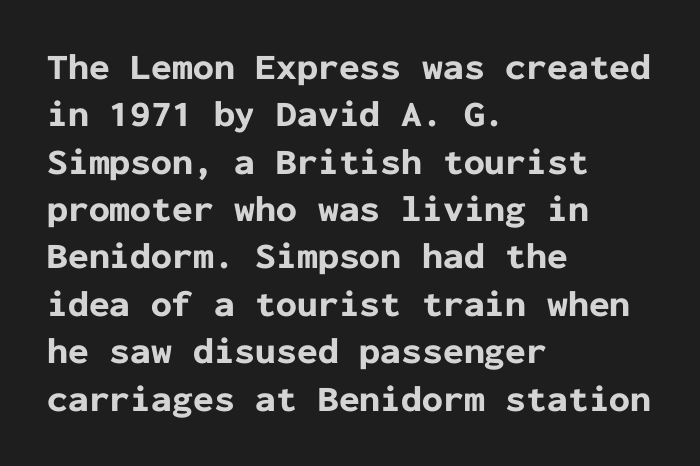
Just letters on the line, the space beneath them empty. All the whitespace from short lines collects on the right. Note the uniform advance width — an 'i' takes as much space as an 'm'. Compared with typical body copy, the letter spacing here is the same.
